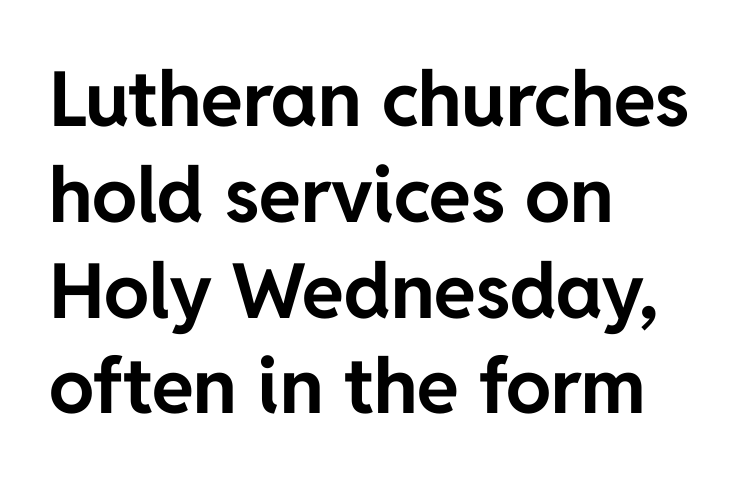
Stroke terminals: plain, sans-serif. Vertical spacing — default. The letterforms sit shoulder to shoulder at normal distance. You can tell it's not italic because the verticals are truly vertical.
